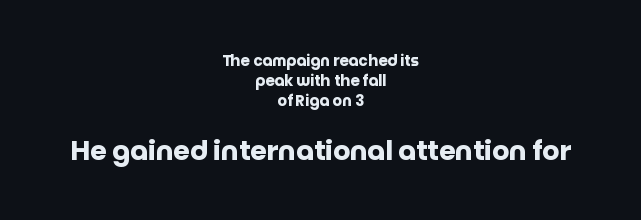
The image shows 27 px bold type, upright; set centered, normal line spacing (1.32x), normal letter spacing, not underlined; the second (bottom) block is 1.8x larger.
